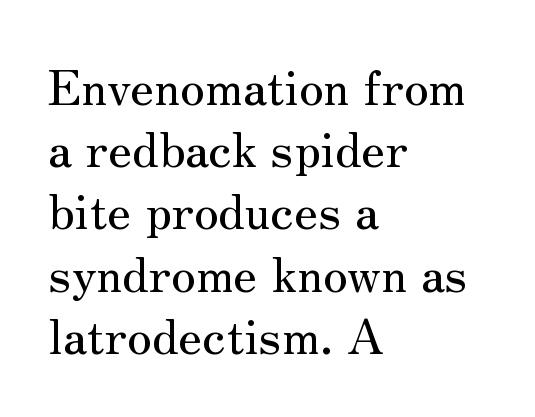
{"serif": "yes", "italic": "no", "width": "normal", "stroke_contrast": "medium", "x_height": "small", "monospaced": "no", "underline": "no", "align": "left", "line_spacing": "normal", "line_spacing_ratio": 1.27, "letter_spacing": "normal", "letter_spacing_em": 0.0, "glyph_px": 49}
